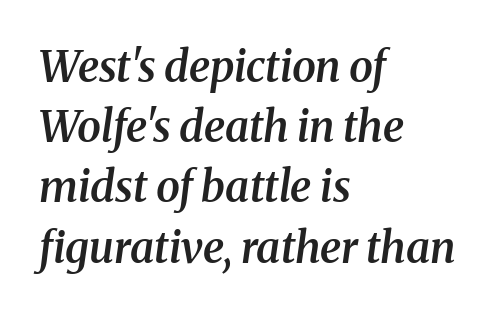
Q: Is the text bold? A: Semi-bold.
Q: Is the text italic (slanted)? A: Yes, it leans right by about 8 degrees.
Q: Is the typeface a serif or a sans-serif typeface? A: Serif.
Q: Is the text underlined? A: No.
Q: How is the paragraph aligned? A: Left-aligned.
Q: Is the spacing between letters normal or unusually wide? A: Normal.
Q: Is the spacing between lines tight, normal or loose? A: Normal.
Q: Width (condensed, normal, or wide)? A: Normal.
Q: Stroke contrast? A: Medium.
Q: x-height? A: Medium.
Q: Monospaced? A: No.
